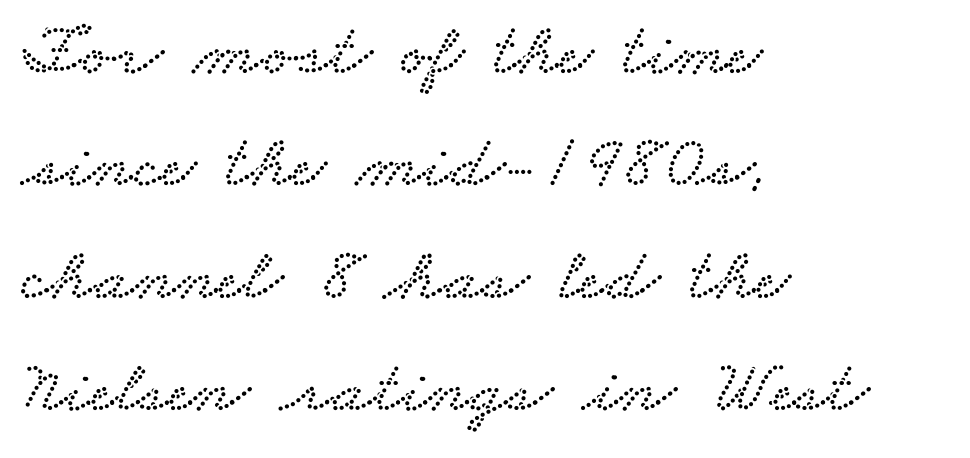
The image shows 75 px wide serif type; set left-aligned, normal line spacing (1.5x), normal letter spacing, not underlined; low stroke contrast and a small x-height.
